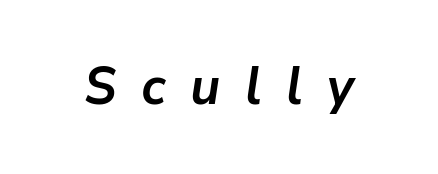
Q: Is the text bold? A: Yes.
Q: Is the text italic (slanted)? A: Yes, it leans right by about 9 degrees.
Q: Is the text underlined? A: No.
Q: Is the spacing between letters normal or unusually wide? A: Unusually wide.
Q: Width (condensed, normal, or wide)? A: Normal.
Q: Stroke contrast? A: Low.
Q: x-height? A: Medium.
Q: Monospaced? A: No.
